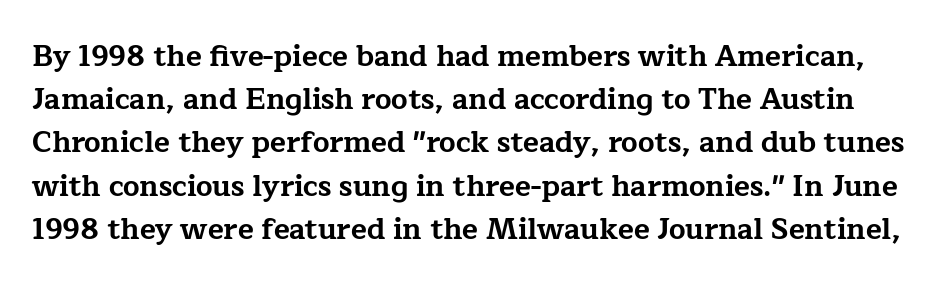
The image shows 29 px bold, wide serif type, upright; set normal line spacing (1.49x), normal letter spacing, not underlined; low stroke contrast and a medium x-height.
